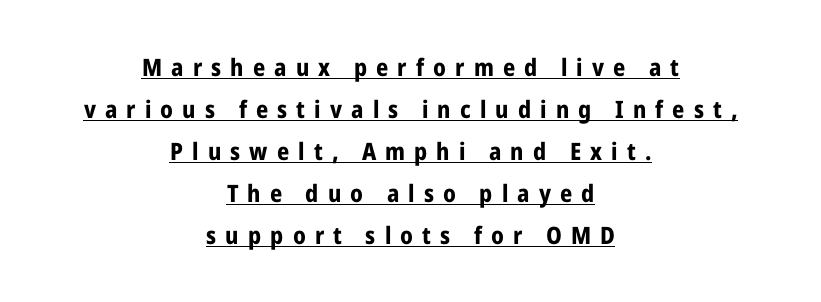
These characters rest on top of a visible drawn line. Strokes here are thick enough to call this a true bold. Rendered with straight, roman letterforms. The tracking reads as deliberately expanded to a designer's eye.
